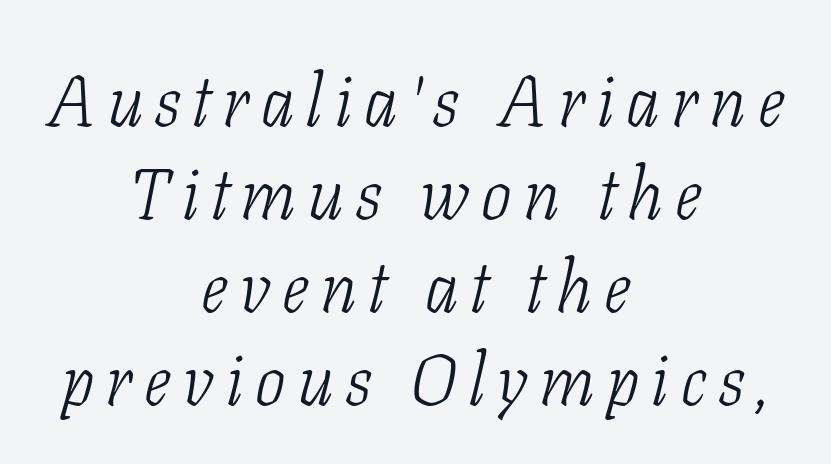
The image shows 72 px light, condensed serif type, italic (leaning right); set centered, normal line spacing (1.29x), not underlined; low stroke contrast and a medium x-height.
